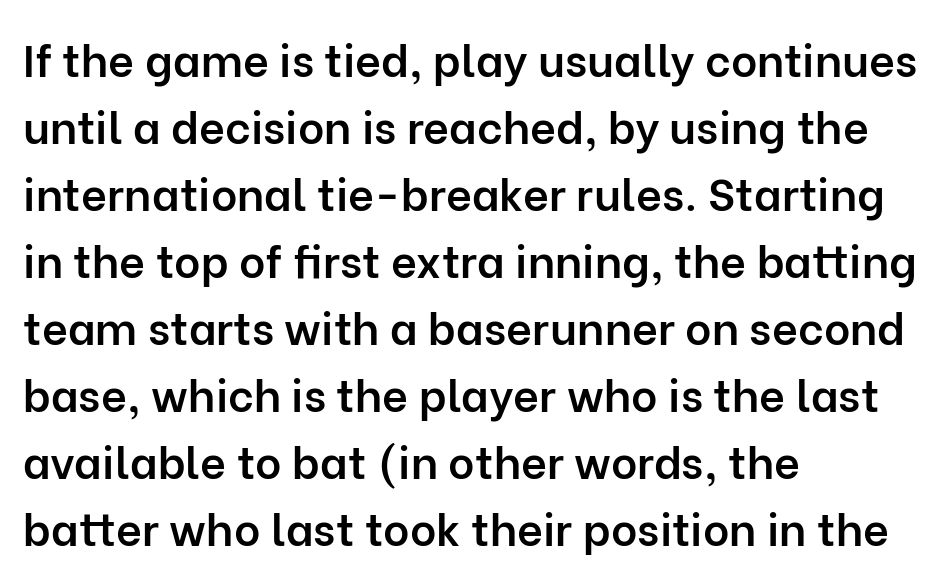
The image shows 45 px semibold sans-serif type, upright; set left-aligned, normal line spacing (1.49x), normal letter spacing, not underlined; low stroke contrast and a medium x-height.
